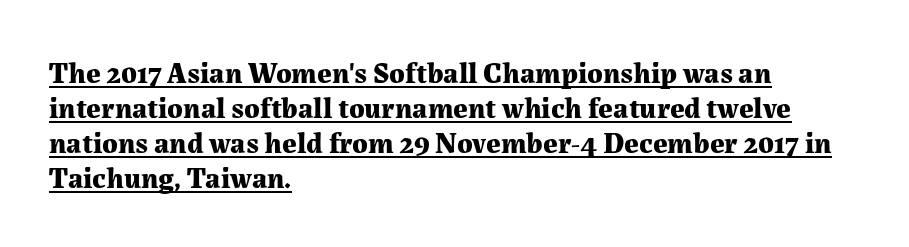
In CSS terms this would be text-align: left. Examine the stroke ends and you'll spot serifs. These lines were composed using upright roman letters. Letter spacing: default. The rendering uses the underline text-decoration. Think of a printed novel: that variable character pitch is what you see here.
